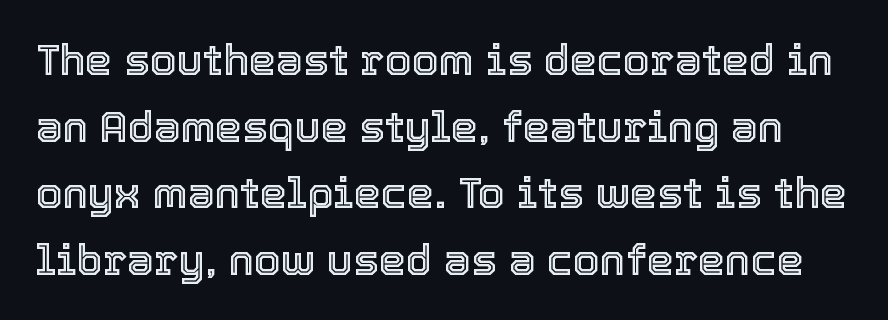
Q: Is the text italic (slanted)? A: No, it is upright.
Q: Is the text underlined? A: No.
Q: Is the spacing between letters normal or unusually wide? A: Normal.
Q: Is the spacing between lines tight, normal or loose? A: Normal.
Q: Width (condensed, normal, or wide)? A: Normal.
Q: x-height? A: Medium.
Q: Monospaced? A: No.
